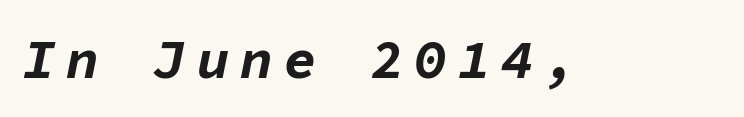
The image shows 55 px bold type, italic (leaning right), monospaced; set not underlined; low stroke contrast and a medium x-height.
